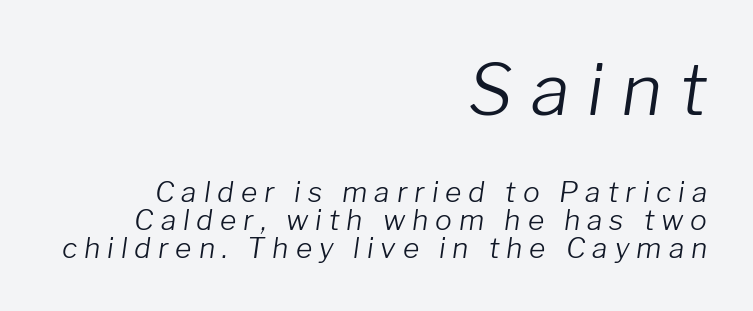
The image shows 71 px light type, italic (leaning right); set right-aligned, tight line spacing (1.0x), unusually wide letter spacing (+0.25 em), not underlined; the first (top) block is 2.54x larger; low stroke contrast and a medium x-height.
